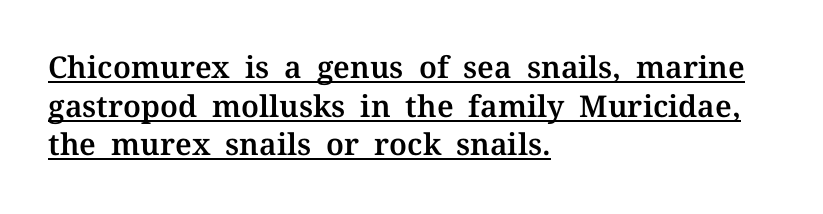
The image shows 30 px serif type, upright; set left-aligned, normal line spacing (1.29x), normal letter spacing, underlined; medium stroke contrast and a medium x-height.
